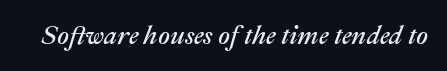
Q: Is the text italic (slanted)? A: Yes, it leans right by about 22 degrees.
Q: Is the text underlined? A: No.
Q: Is the spacing between letters normal or unusually wide? A: Normal.
